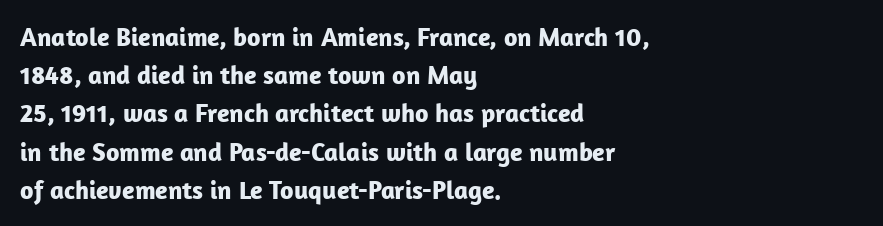
Q: Is the text bold? A: Yes.
Q: Is the text italic (slanted)? A: No, it is upright.
Q: Is the text underlined? A: No.
Q: How is the paragraph aligned? A: Left-aligned.
Q: Is the spacing between letters normal or unusually wide? A: Normal.
Q: Is the spacing between lines tight, normal or loose? A: Normal.
